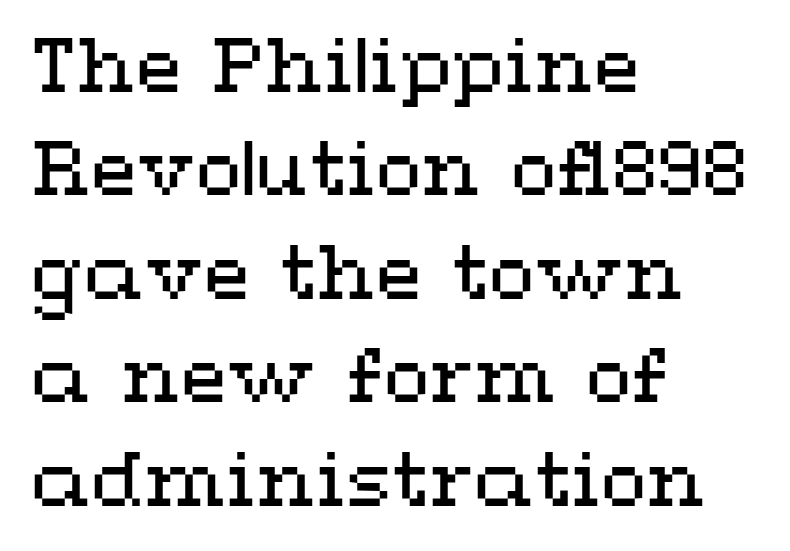
{"italic": "no", "bold": "no", "weight": "regular", "width": "wide", "stroke_contrast": "medium", "x_height": "medium", "monospaced": "no", "underline": "no", "align": "left", "line_spacing": "normal", "line_spacing_ratio": 1.38, "letter_spacing": "normal", "letter_spacing_em": 0.0, "glyph_px": 75}
